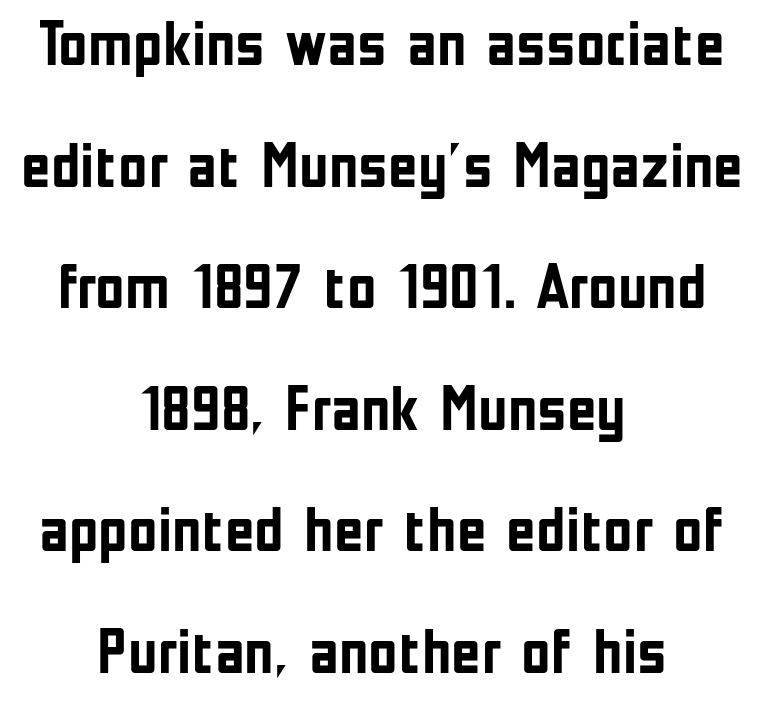
Check the space under the baseline: it is left empty. The line-height multiplier appears high, well above default. A dark, heavy texture on the line: the type is bold. Caption: multi-line text, centered on the measure. Letterform terminals end flat and unadorned throughout the passage. The axis of the letterforms is exactly vertical.
